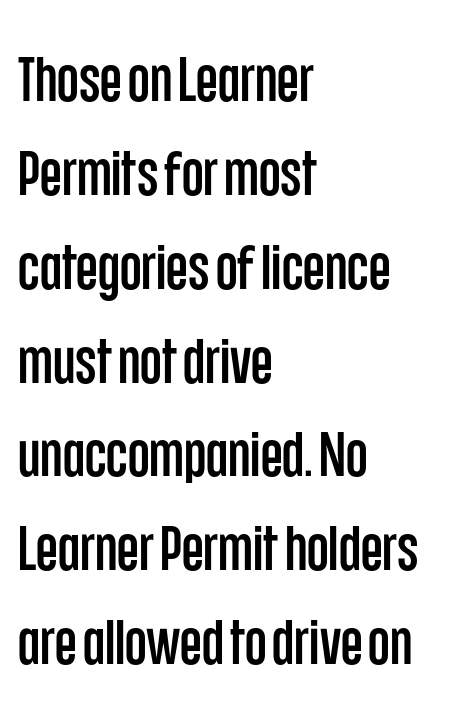
This sample uses a sans-serif face. The string is rendered with underlining switched off. Rows of type keep a routine distance in the vertical direction. Does extra space separate the letters? No, they use regular spacing. When letters stand straight like this, we call the style roman or upright. Leftover space on each line is placed entirely after the last word.
